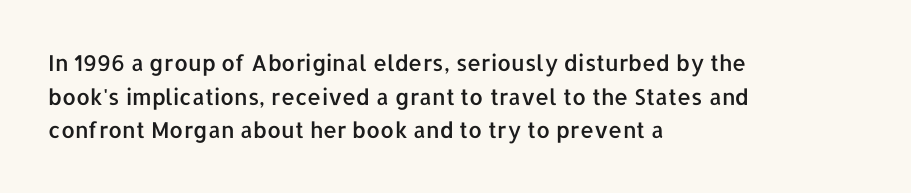
The image shows 22 px text type, upright; set left-aligned, normal line spacing (1.53x), normal letter spacing, not underlined.
